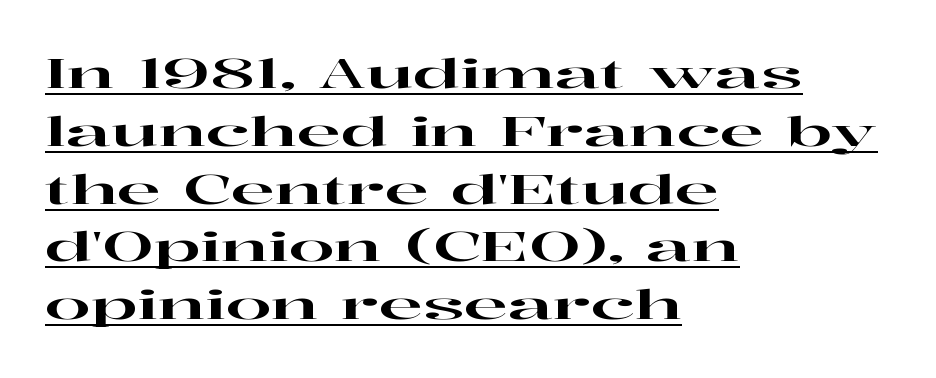
{"serif": "yes", "italic": "no", "width": "wide", "stroke_contrast": "high", "x_height": "medium", "monospaced": "no", "underline": "yes", "align": "left", "line_spacing": "normal", "line_spacing_ratio": 1.41, "letter_spacing": "normal", "letter_spacing_em": 0.0, "glyph_px": 41}
